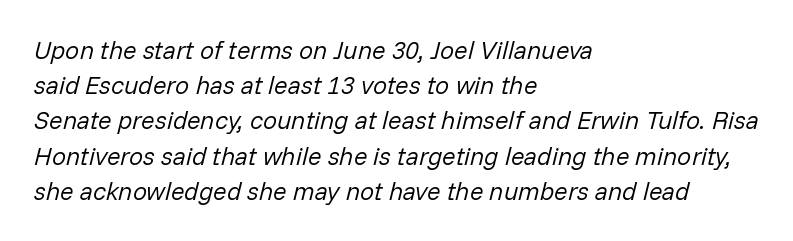
Q: Is the text bold? A: No.
Q: Is the text italic (slanted)? A: Yes, it leans right by about 14 degrees.
Q: Is the text underlined? A: No.
Q: How is the paragraph aligned? A: Left-aligned.
Q: Is the spacing between letters normal or unusually wide? A: Normal.
Q: Is the spacing between lines tight, normal or loose? A: Normal.
